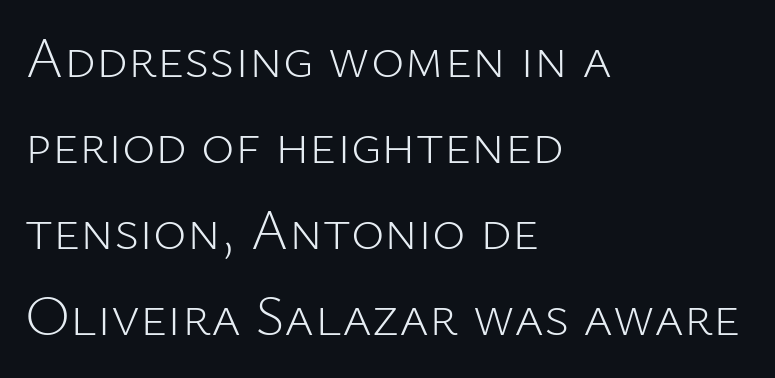
Q: Is the text bold? A: No.
Q: Is the text italic (slanted)? A: No, it is upright.
Q: Is the typeface a serif or a sans-serif typeface? A: Sans-serif.
Q: Is the text underlined? A: No.
Q: How is the paragraph aligned? A: Left-aligned.
Q: Is the spacing between letters normal or unusually wide? A: Normal.
Q: Is the spacing between lines tight, normal or loose? A: Normal.
Q: Width (condensed, normal, or wide)? A: Normal.
Q: Stroke contrast? A: Low.
Q: x-height? A: Medium.
Q: Monospaced? A: No.
